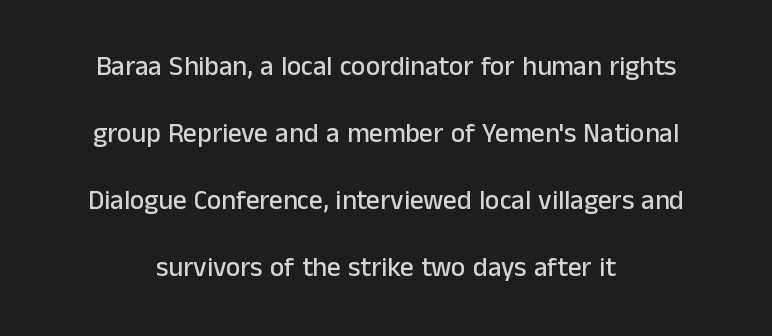
Q: Is the text italic (slanted)? A: No, it is upright.
Q: Is the text underlined? A: No.
Q: How is the paragraph aligned? A: Centered.
Q: Is the spacing between letters normal or unusually wide? A: Normal.
Q: Is the spacing between lines tight, normal or loose? A: Loose.
